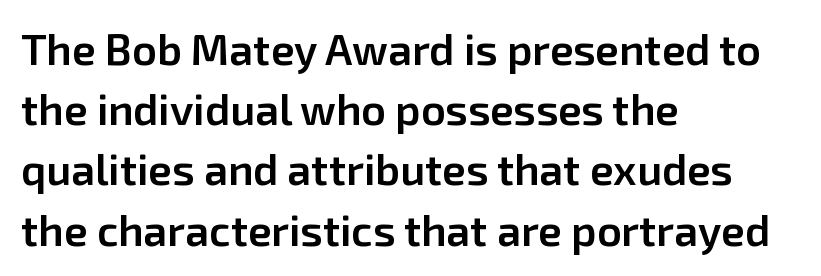
Q: Is the text bold? A: Semi-bold.
Q: Is the text italic (slanted)? A: No, it is upright.
Q: Is the typeface a serif or a sans-serif typeface? A: Sans-serif.
Q: Is the text underlined? A: No.
Q: How is the paragraph aligned? A: Left-aligned.
Q: Is the spacing between letters normal or unusually wide? A: Normal.
Q: Is the spacing between lines tight, normal or loose? A: Normal.
Q: Width (condensed, normal, or wide)? A: Normal.
Q: Stroke contrast? A: Low.
Q: x-height? A: Medium.
Q: Monospaced? A: No.
